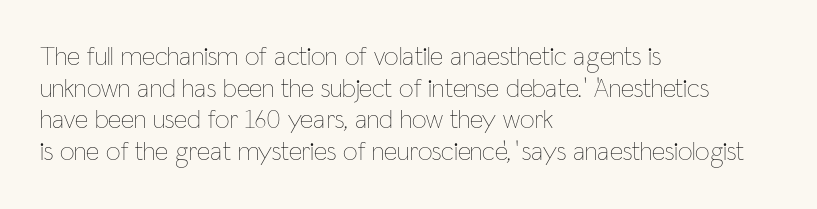
The image shows 26 px text type, upright; set left-aligned, line spacing 1.22x, normal letter spacing, not underlined.
